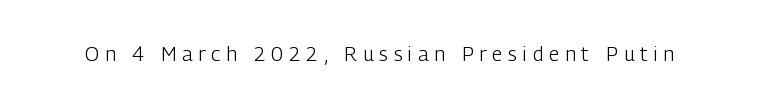
Vertical strokes here are truly vertical. A quiet, ordinary-to-light weight characterises the typeface. A bare baseline throughout the passage. The rendering inserts visible extra space after every character.
